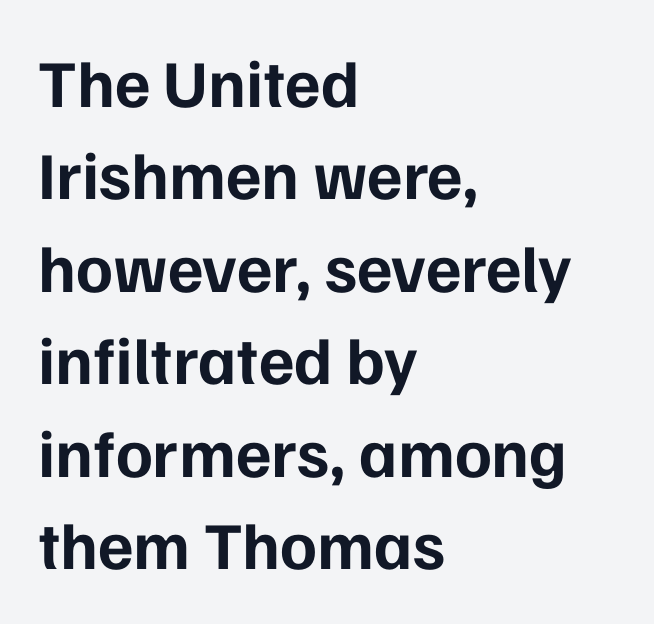
The image shows 67 px bold sans-serif type, upright; set left-aligned, normal line spacing (1.38x), normal letter spacing, not underlined; low stroke contrast and a medium x-height.
